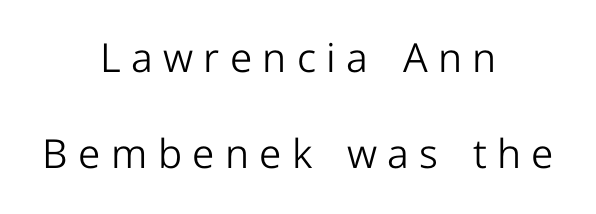
The image shows 40 px light sans-serif type, upright; set centered, loose line spacing (2.41x), unusually wide letter spacing (+0.26 em), not underlined; low stroke contrast and a medium x-height.
